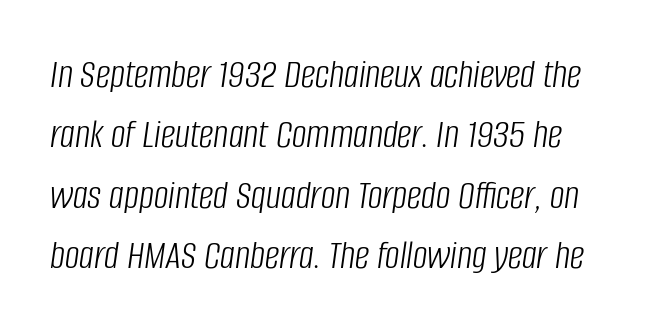
The typeface has the unassuming heft of standard copy or less. Horizontally, the lines are justified to the leading edge only. Leading matches the norm, producing a regular column. The rendering uses natural spacing where letterforms have individual widths. Look at the tracking — it's just the regular setting, nothing added.
